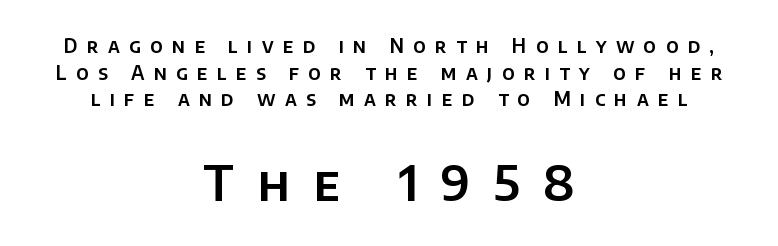
{"serif": "no", "italic": "no", "width": "normal", "stroke_contrast": "low", "x_height": "large", "monospaced": "no", "underline": "no", "align": "center", "line_spacing": "normal", "line_spacing_ratio": 1.4, "letter_spacing": "wide", "letter_spacing_em": 0.49, "larger_block": "second", "size_ratio": 2.53, "glyph_px": 48}
